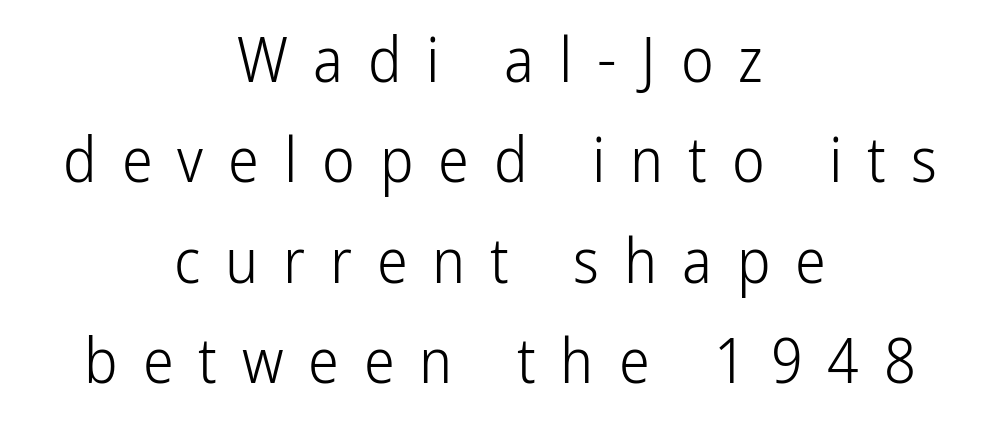
Regarding leading, the lines here are spaced in the standard way. The passage shown is typed in a proportional face where columns would drift. Each word looks stretched out because of the extra space between its letters. The font sits on the lighter half of the weight spectrum, regular included.
